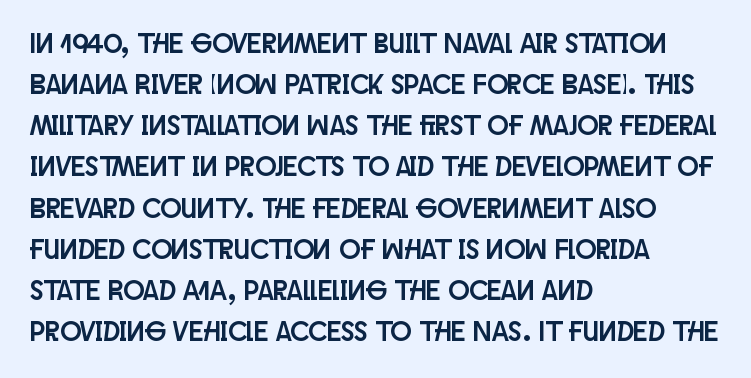
{"serif": "no", "italic": "no", "width": "condensed", "stroke_contrast": "low", "x_height": "large", "monospaced": "no", "underline": "no", "align": "left", "line_spacing": "normal", "line_spacing_ratio": 1.47, "letter_spacing": "normal", "letter_spacing_em": 0.0, "glyph_px": 28}
